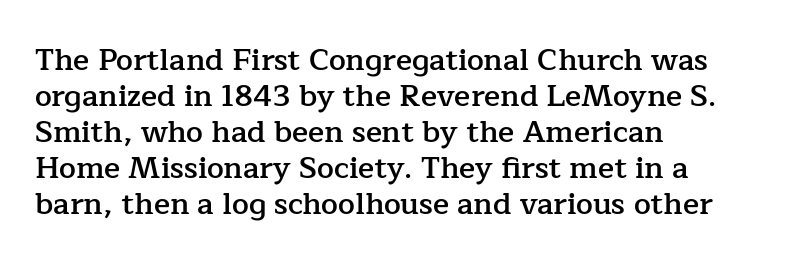
Q: Is the text bold? A: Semi-bold.
Q: Is the text italic (slanted)? A: No, it is upright.
Q: Is the typeface a serif or a sans-serif typeface? A: Serif.
Q: Is the text underlined? A: No.
Q: How is the paragraph aligned? A: Left-aligned.
Q: Is the spacing between letters normal or unusually wide? A: Normal.
Q: Width (condensed, normal, or wide)? A: Normal.
Q: Stroke contrast? A: Low.
Q: x-height? A: Medium.
Q: Monospaced? A: No.
